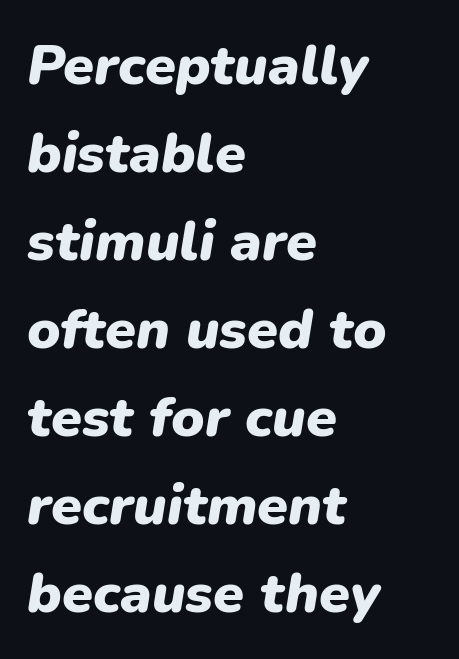
The image shows 56 px heavy type, italic (leaning right); set left-aligned, normal line spacing (1.57x), normal letter spacing, not underlined; low stroke contrast and a medium x-height.
